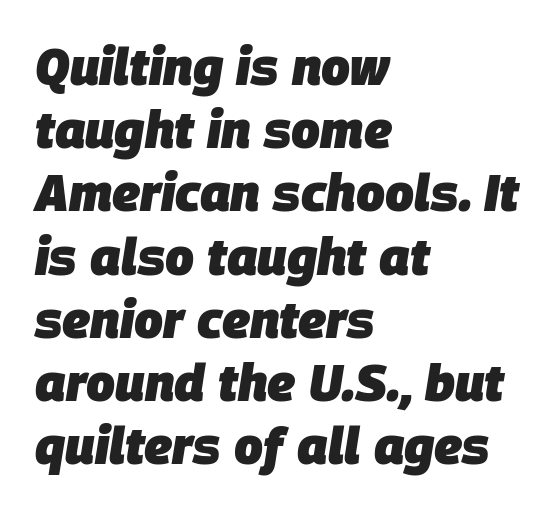
{"italic": "yes", "lean": "right", "slant_degrees": 9, "bold": "yes", "weight": "heavy", "width": "normal", "stroke_contrast": "low", "x_height": "large", "monospaced": "no", "underline": "no", "align": "left", "line_spacing_ratio": 1.24, "letter_spacing": "normal", "letter_spacing_em": 0.0, "glyph_px": 51}
